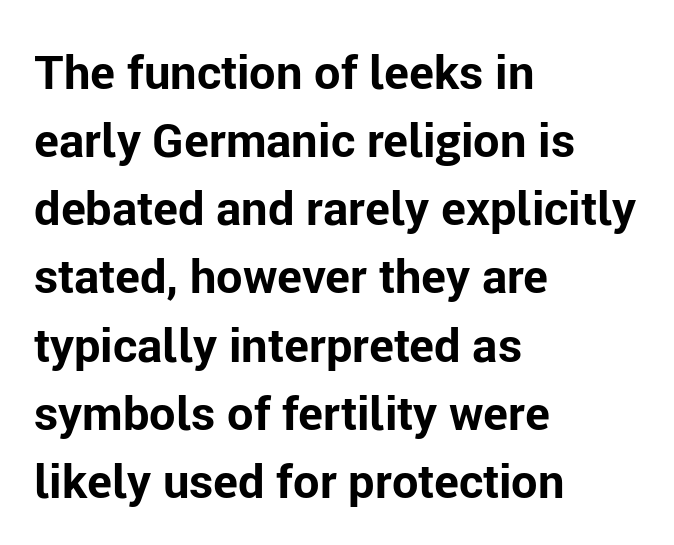
The image shows 47 px bold sans-serif type, upright; set left-aligned, normal line spacing (1.45x), normal letter spacing, not underlined; low stroke contrast and a medium x-height.
